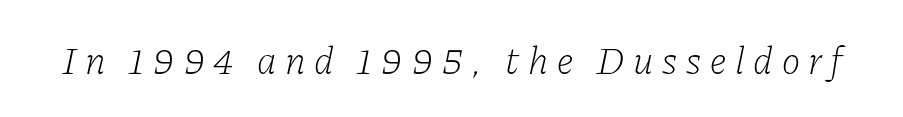
The passage shown is typed in a proportional face where columns would drift. Every character sits at an angle, as italics do. Serifs: yes, visible at the terminals of the letterforms. Nothing heavy about these letters — not bold at all. The letters are spread apart with noticeably loose tracking.
